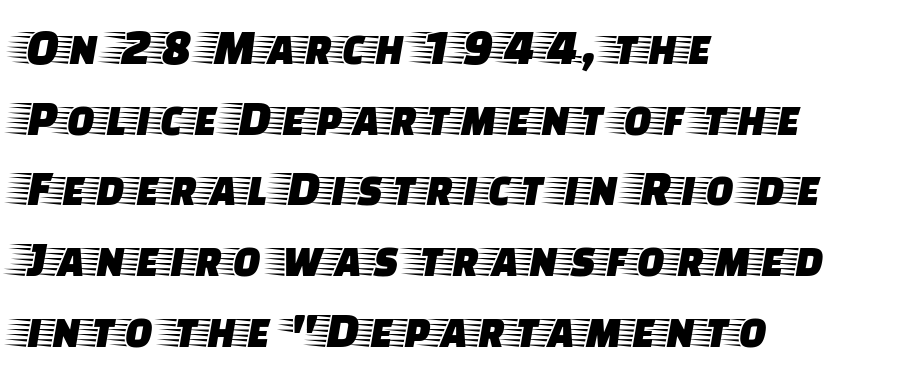
The image shows 52 px wide serif type; set left-aligned, normal line spacing (1.36x), normal letter spacing, not underlined; low stroke contrast and a large x-height.
